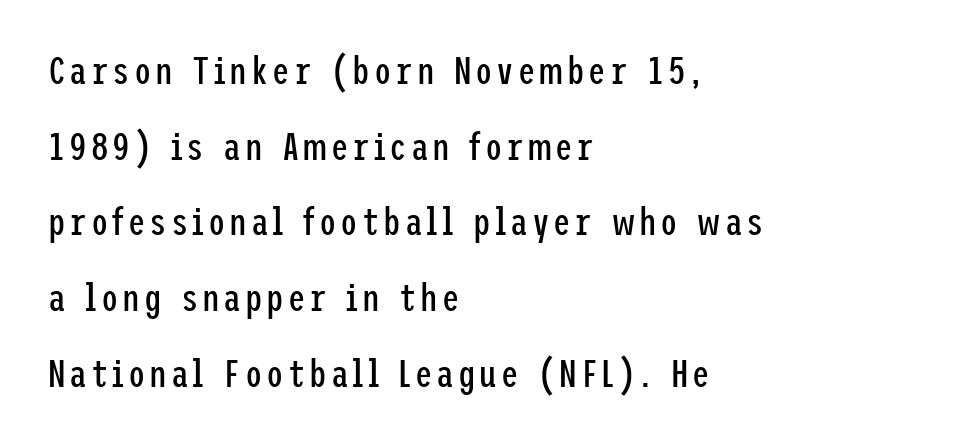
Q: Is the text bold? A: No.
Q: Is the text italic (slanted)? A: No, it is upright.
Q: Is the typeface a serif or a sans-serif typeface? A: Sans-serif.
Q: Is the text underlined? A: No.
Q: How is the paragraph aligned? A: Left-aligned.
Q: Is the spacing between lines tight, normal or loose? A: Loose.
Q: Width (condensed, normal, or wide)? A: Condensed.
Q: Stroke contrast? A: Low.
Q: x-height? A: Medium.
